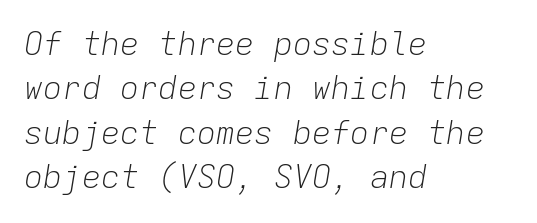
Reading down the column, the eye jumps a familiar distance to each next line. If you drew a line through each stem, it would be angled. Underline: absent. The typeface has the unassuming heft of standard copy or less. How are the letters spaced? Ordinarily, with no added tracking.
